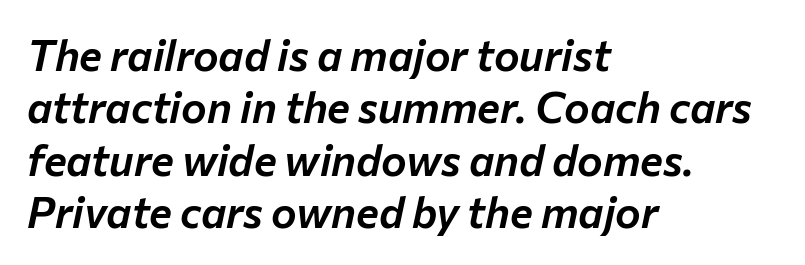
{"italic": "yes", "lean": "right", "slant_degrees": 12, "width": "normal", "stroke_contrast": "low", "x_height": "medium", "monospaced": "no", "underline": "no", "align": "left", "line_spacing_ratio": 1.22, "letter_spacing": "normal", "letter_spacing_em": 0.0, "glyph_px": 43}
